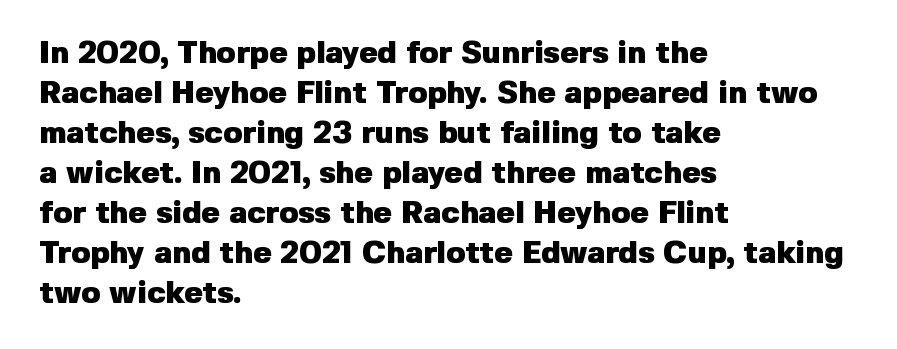
The image shows 31 px heavy sans-serif type, upright; set left-aligned, normal line spacing (1.29x), normal letter spacing, not underlined; low stroke contrast and a medium x-height.
